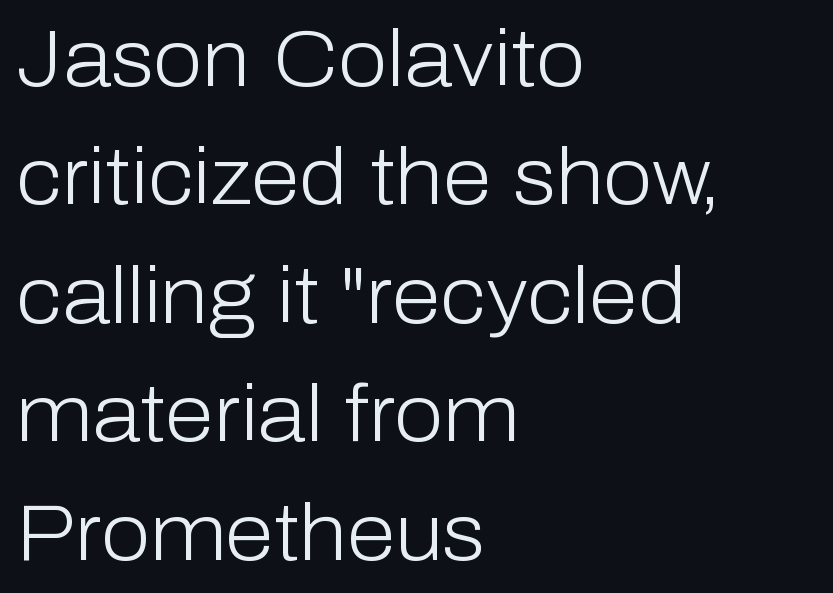
{"serif": "no", "italic": "no", "bold": "no", "weight": "light", "width": "normal", "stroke_contrast": "low", "x_height": "medium", "monospaced": "no", "underline": "no", "align": "left", "line_spacing": "normal", "line_spacing_ratio": 1.5, "letter_spacing": "normal", "letter_spacing_em": 0.0, "glyph_px": 79}
